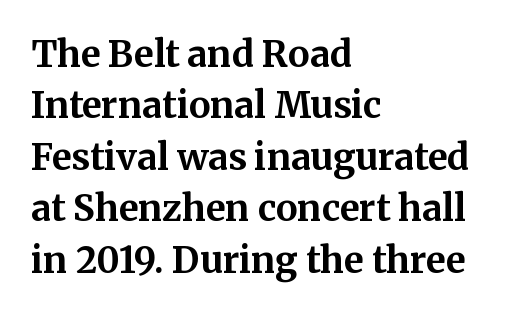
Q: Is the text bold? A: Yes.
Q: Is the text italic (slanted)? A: No, it is upright.
Q: Is the typeface a serif or a sans-serif typeface? A: Serif.
Q: Is the text underlined? A: No.
Q: How is the paragraph aligned? A: Left-aligned.
Q: Is the spacing between letters normal or unusually wide? A: Normal.
Q: Is the spacing between lines tight, normal or loose? A: Normal.
Q: Width (condensed, normal, or wide)? A: Normal.
Q: Stroke contrast? A: Medium.
Q: x-height? A: Medium.
Q: Monospaced? A: No.
